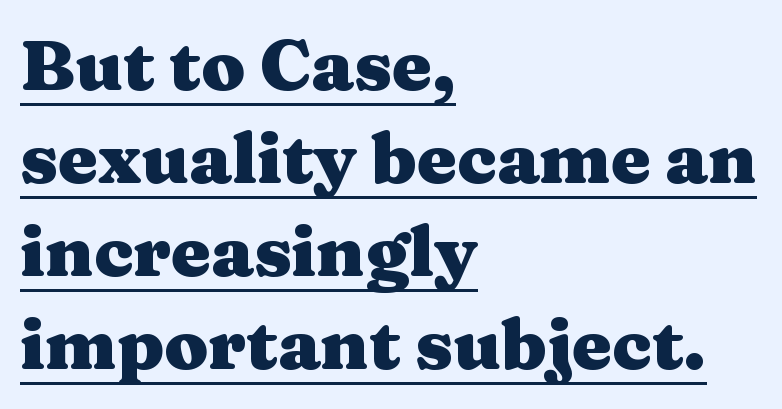
The sample has been set heavy, in full bold. The letters advance in unequal steps, a hallmark of proportional type. The rendering shows small feet on the letterforms — a serif design. The axis of the letterforms is exactly vertical. Each line starts at the same left margin while the right side varies.
